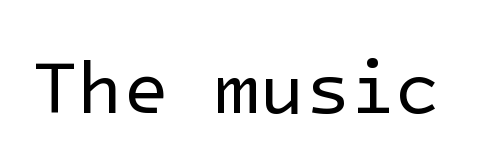
The image shows 74 px regular-weight sans-serif type, upright; set normal letter spacing, not underlined; low stroke contrast and a medium x-height.
